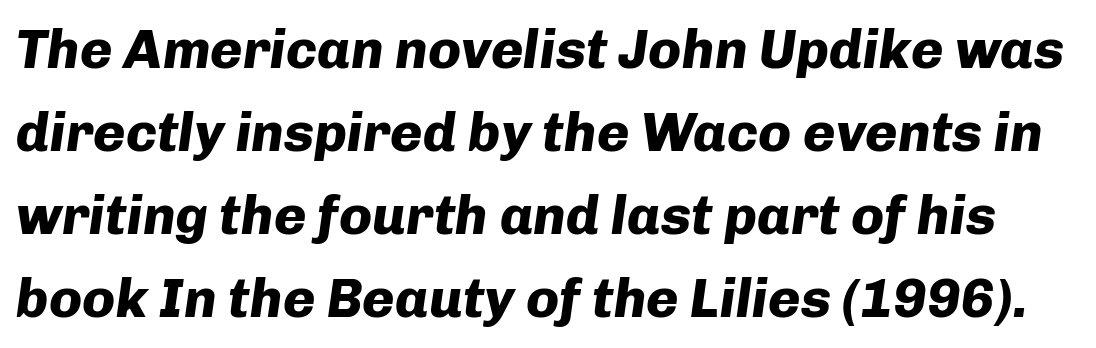
Glyph-to-glyph distance matches everyday printed text. Weight check: bold — yes, fully. The rendering applies a slant to the glyphs. The specimen omits any rule beneath the text block's lines. Baseline-to-baseline distance is the conventional proportion of letter height. Looks like regular typesetting: each glyph gets only the width it needs.
